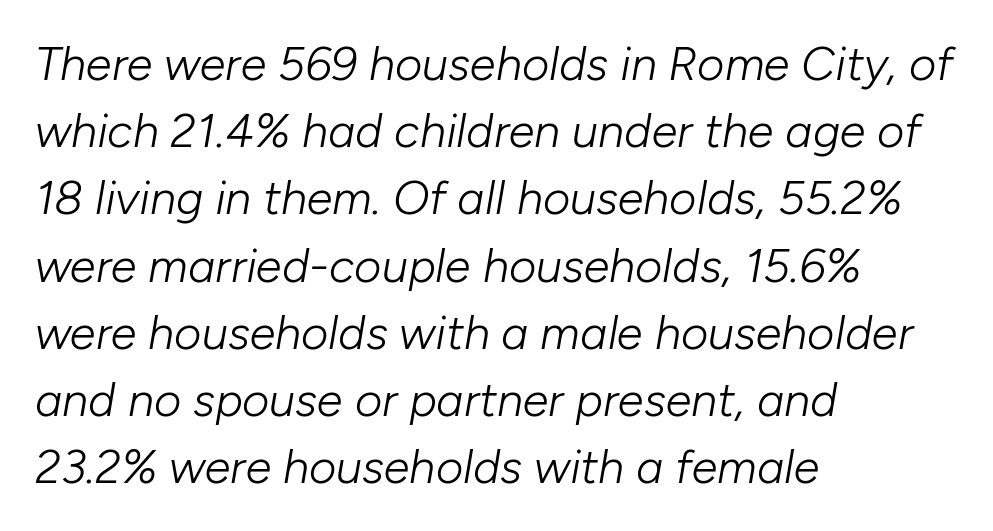
The image shows 47 px light type, italic (leaning right); set left-aligned, normal line spacing (1.43x), normal letter spacing, not underlined; low stroke contrast and a medium x-height.
